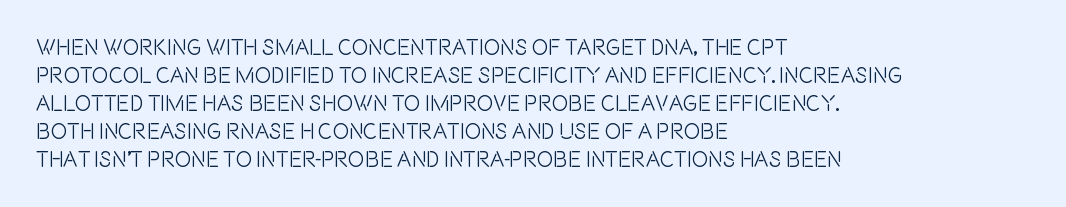
The image shows 22 px text type, upright; set left-aligned, normal line spacing (1.27x), normal letter spacing, not underlined.
